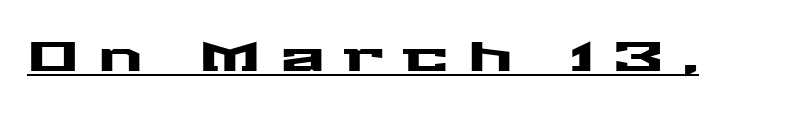
{"serif": "no", "italic": "no", "width": "wide", "stroke_contrast": "medium", "x_height": "medium", "monospaced": "no", "underline": "yes", "letter_spacing": "wide", "letter_spacing_em": 0.46, "glyph_px": 42}
